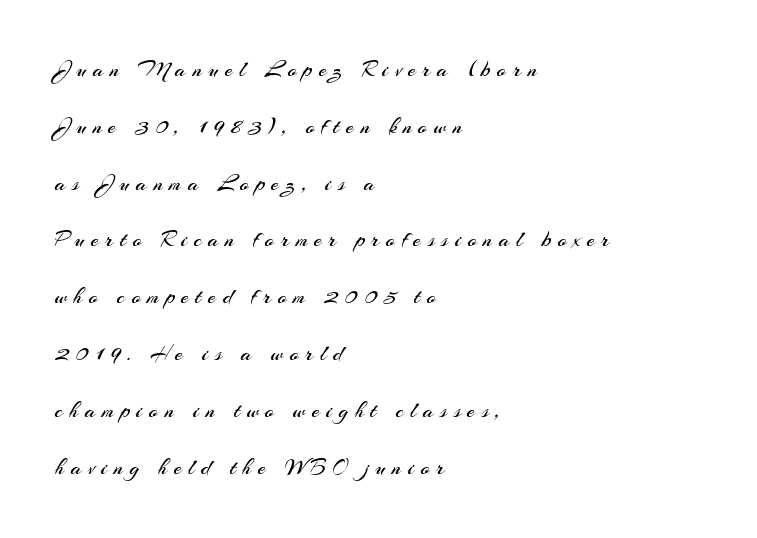
The image shows 23 px text type; set left-aligned, loose line spacing (2.47x), unusually wide letter spacing (+0.28 em), not underlined.
